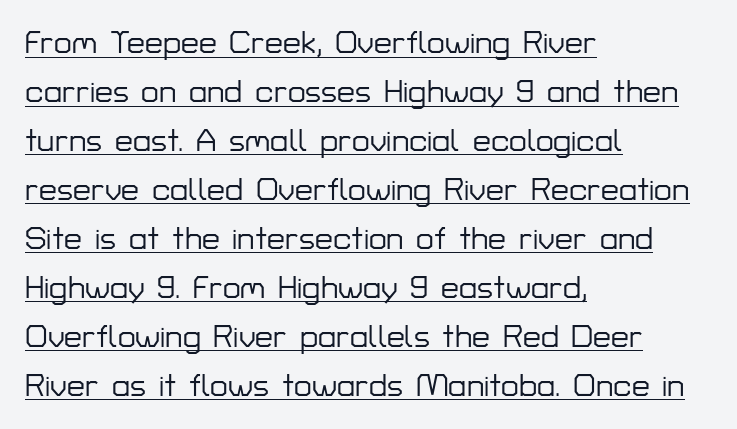
Is this a fixed-width face? No — the glyphs have proportional, varying widths. The letters stand straight up with perfectly vertical stems. You can see a thin bar hugging the bottom of the glyphs. Each letter's strokes conclude bluntly, with no projecting serifs.
